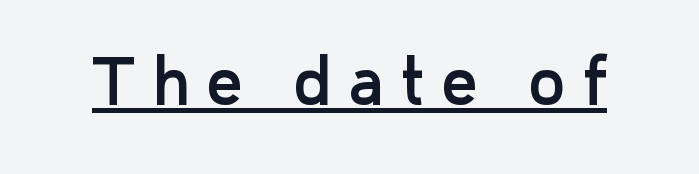
The image shows 62 px sans-serif type, upright; set unusually wide letter spacing (+0.28 em), underlined; low stroke contrast and a medium x-height.
